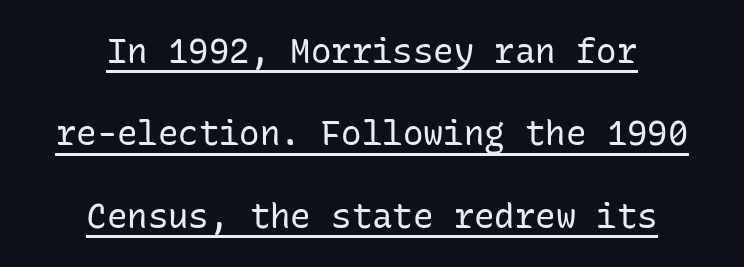
{"serif": "no", "italic": "no", "bold": "no", "weight": "regular", "width": "normal", "stroke_contrast": "low", "x_height": "medium", "monospaced": "yes", "underline": "yes", "align": "center", "line_spacing": "loose", "line_spacing_ratio": 2.42, "letter_spacing": "normal", "letter_spacing_em": 0.0, "glyph_px": 34}
